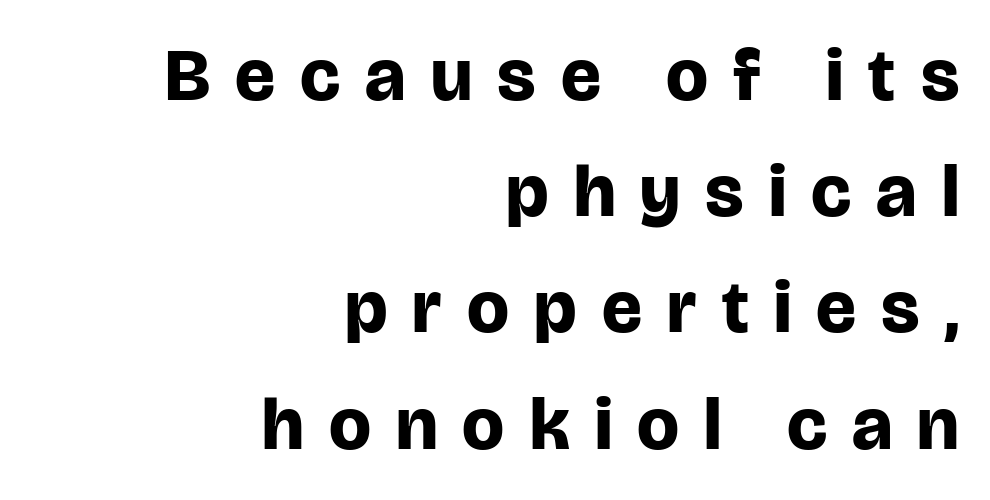
{"serif": "no", "italic": "no", "bold": "yes", "weight": "bold", "width": "normal", "stroke_contrast": "low", "x_height": "large", "monospaced": "no", "underline": "no", "align": "right", "line_spacing": "normal", "line_spacing_ratio": 1.57, "letter_spacing": "wide", "letter_spacing_em": 0.34, "glyph_px": 74}
